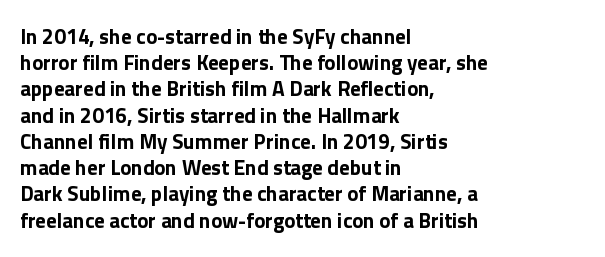
The image shows 21 px bold type, upright; set left-aligned, normal line spacing (1.25x), normal letter spacing, not underlined.
